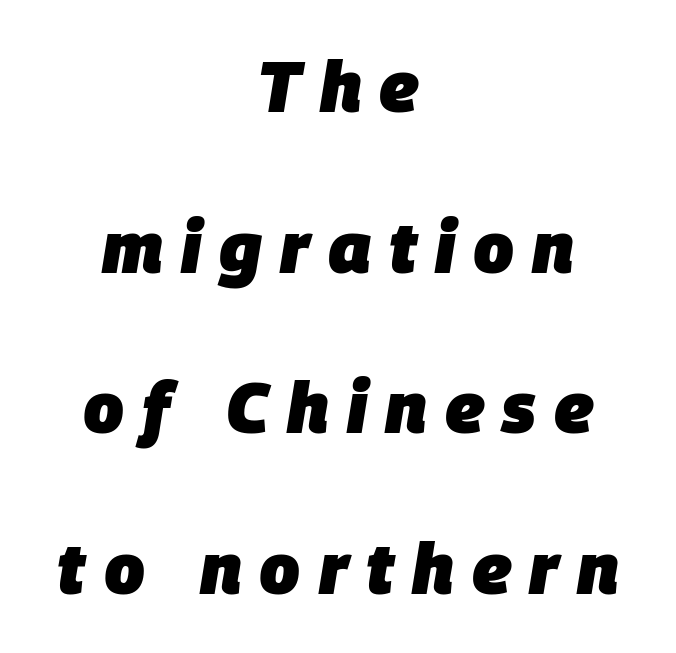
Q: Is the text bold? A: Yes.
Q: Is the text italic (slanted)? A: Yes, it leans right by about 9 degrees.
Q: Is the text underlined? A: No.
Q: How is the paragraph aligned? A: Centered.
Q: Is the spacing between letters normal or unusually wide? A: Unusually wide.
Q: Is the spacing between lines tight, normal or loose? A: Loose.
Q: Width (condensed, normal, or wide)? A: Normal.
Q: Stroke contrast? A: Low.
Q: x-height? A: Large.
Q: Monospaced? A: No.
